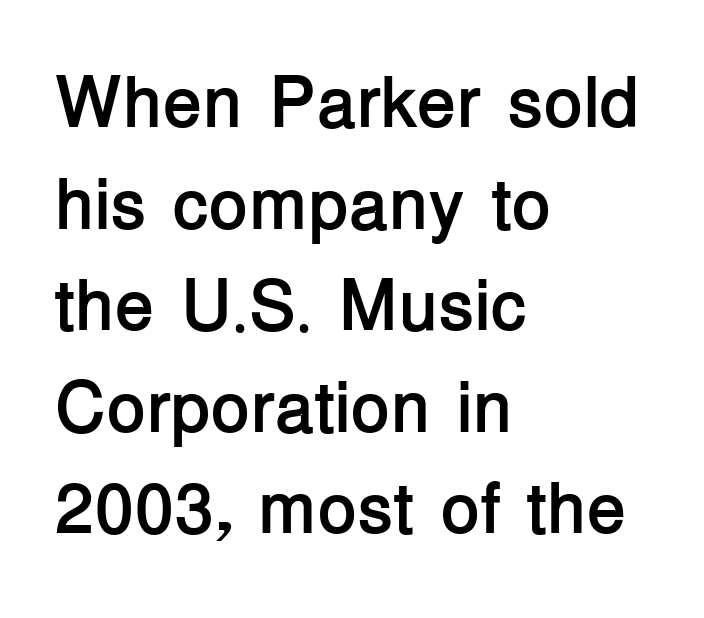
The image shows 72 px semibold sans-serif type, upright; set left-aligned, normal line spacing (1.41x), normal letter spacing, not underlined; low stroke contrast and a medium x-height.
